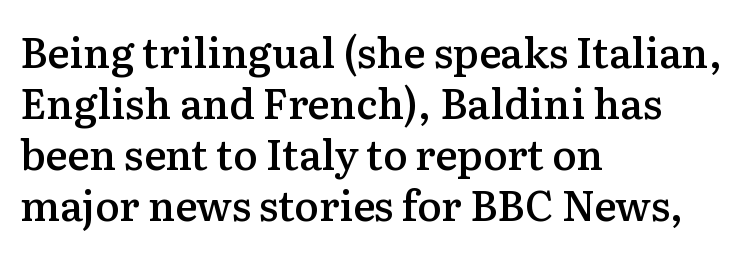
The image shows 41 px semibold serif type, upright; set left-aligned, line spacing 1.24x, normal letter spacing, not underlined; medium stroke contrast and a medium x-height.
